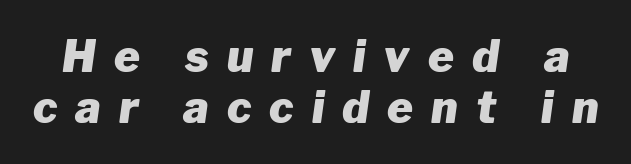
The image shows 44 px heavy type, italic (leaning right); set line spacing 1.17x, unusually wide letter spacing (+0.41 em), not underlined; low stroke contrast and a medium x-height.
